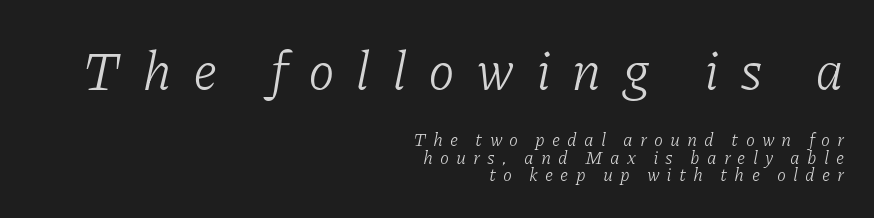
The designer gave the opening block more size than the closing block. What's the leading like? Squeezed, with rows nearly overlapping. Here the designer chose a conventional face with non-uniform glyph widths. A typesetter would mark this as italic. The characters display serif detailing at their extremities.
